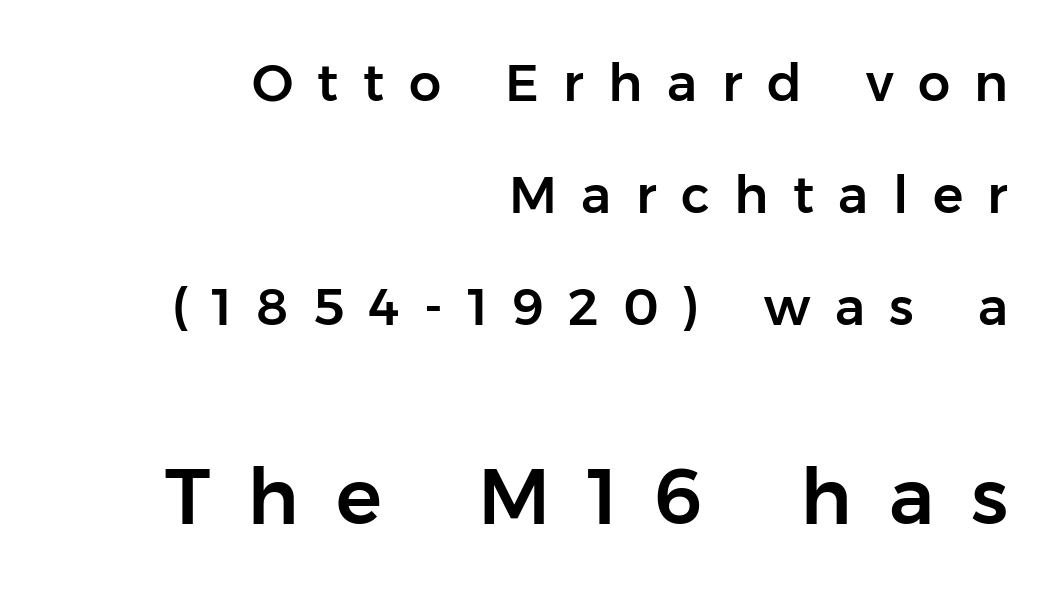
The image shows 77 px sans-serif type, upright; set right-aligned, loose line spacing (2.2x), unusually wide letter spacing (+0.48 em), not underlined; the second (bottom) block is 1.51x larger; low stroke contrast and a medium x-height.
